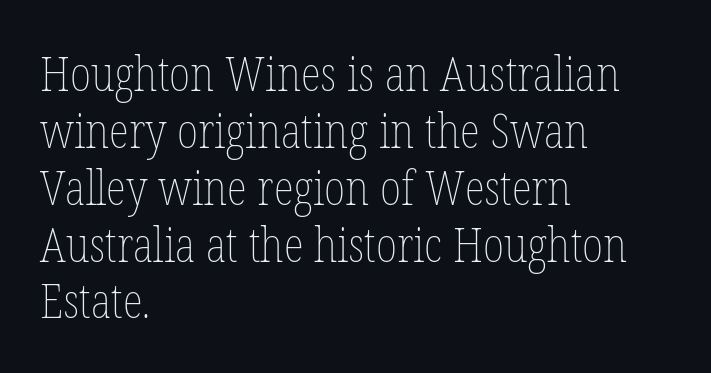
Q: Is the text bold? A: No.
Q: Is the text italic (slanted)? A: No, it is upright.
Q: Is the text underlined? A: No.
Q: How is the paragraph aligned? A: Left-aligned.
Q: Is the spacing between letters normal or unusually wide? A: Normal.
Q: Width (condensed, normal, or wide)? A: Condensed.
Q: Stroke contrast? A: Low.
Q: x-height? A: Medium.
Q: Monospaced? A: No.
